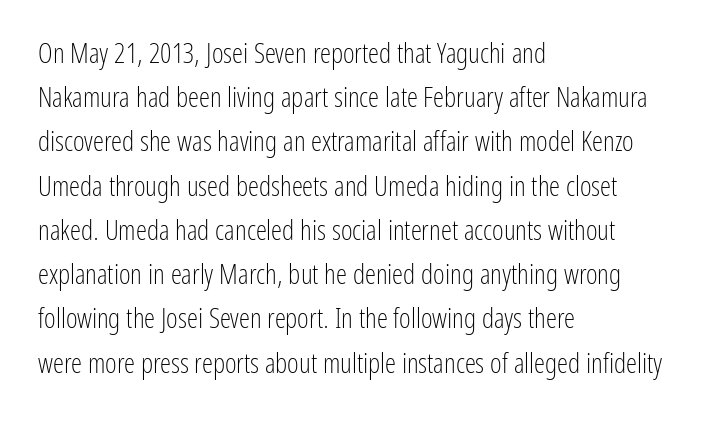
You could call the tracking neutral — neither tight nor loose. The typography opts for an upright posture over an oblique one. Think of a printed novel: that variable character pitch is what you see here. Classification — sans serif. The compositor pushed each line to the left boundary.
